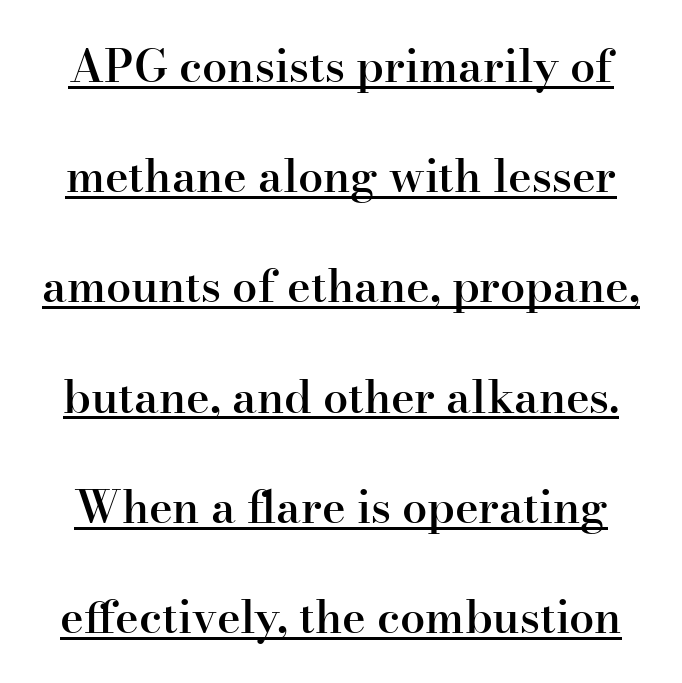
Q: Is the text bold? A: Semi-bold.
Q: Is the text italic (slanted)? A: No, it is upright.
Q: Is the typeface a serif or a sans-serif typeface? A: Serif.
Q: Is the text underlined? A: Yes.
Q: Is the spacing between letters normal or unusually wide? A: Normal.
Q: Is the spacing between lines tight, normal or loose? A: Loose.
Q: Width (condensed, normal, or wide)? A: Normal.
Q: Stroke contrast? A: High.
Q: x-height? A: Small.
Q: Monospaced? A: No.
